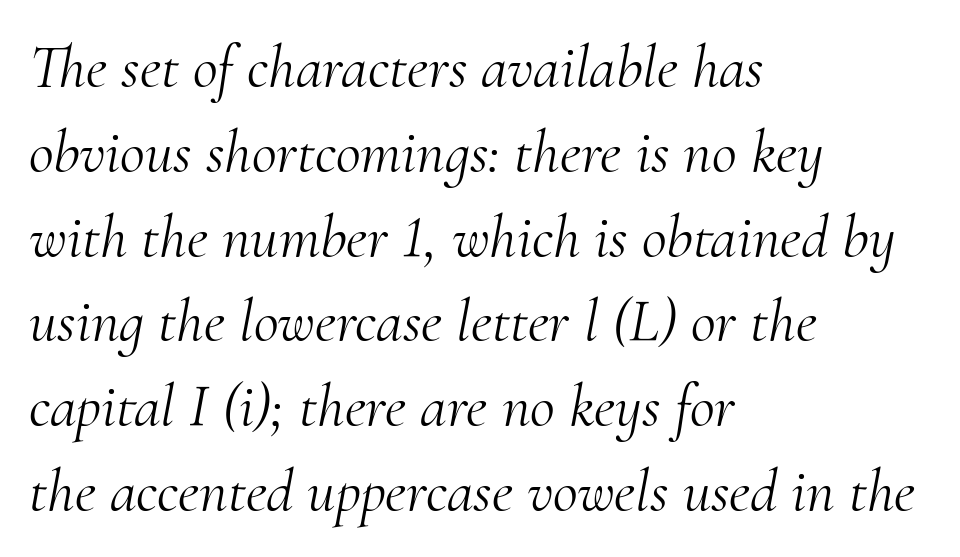
Q: Is the text bold? A: No.
Q: Is the text italic (slanted)? A: Yes, it leans right by about 10 degrees.
Q: Is the typeface a serif or a sans-serif typeface? A: Serif.
Q: Is the text underlined? A: No.
Q: How is the paragraph aligned? A: Left-aligned.
Q: Is the spacing between letters normal or unusually wide? A: Normal.
Q: Is the spacing between lines tight, normal or loose? A: Normal.
Q: Width (condensed, normal, or wide)? A: Normal.
Q: Stroke contrast? A: Medium.
Q: x-height? A: Small.
Q: Monospaced? A: No.
